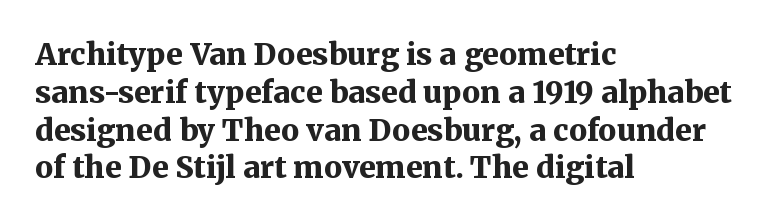
Q: Is the text bold? A: Yes.
Q: Is the text italic (slanted)? A: No, it is upright.
Q: Is the typeface a serif or a sans-serif typeface? A: Serif.
Q: Is the text underlined? A: No.
Q: How is the paragraph aligned? A: Left-aligned.
Q: Is the spacing between letters normal or unusually wide? A: Normal.
Q: Is the spacing between lines tight, normal or loose? A: Normal.
Q: Width (condensed, normal, or wide)? A: Normal.
Q: Stroke contrast? A: Medium.
Q: x-height? A: Medium.
Q: Monospaced? A: No.
